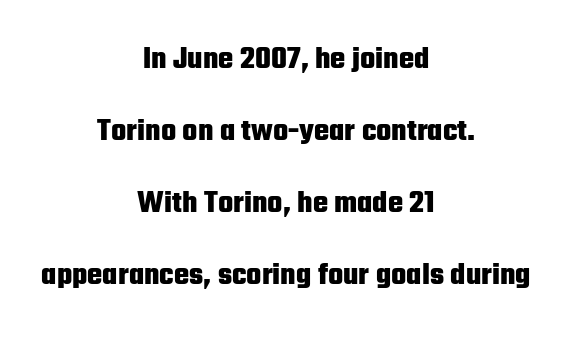
The image shows 32 px heavy, condensed sans-serif type, upright; set centered, loose line spacing (2.25x), normal letter spacing, not underlined; low stroke contrast and a medium x-height.
